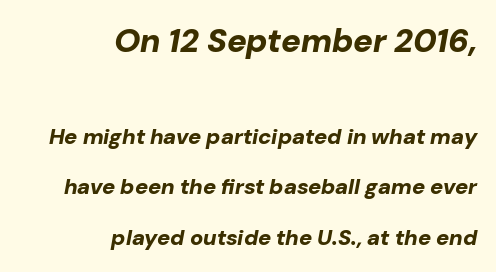
Q: Is the text bold? A: Yes.
Q: Is the text italic (slanted)? A: Yes, it leans right by about 10 degrees.
Q: Is the text underlined? A: No.
Q: How is the paragraph aligned? A: Right-aligned.
Q: Is the spacing between letters normal or unusually wide? A: Normal.
Q: Is the spacing between lines tight, normal or loose? A: Loose.
Q: Which block of text is set in a larger size, the first (top) or the second (bottom)? A: The first (top) one.
Q: Width (condensed, normal, or wide)? A: Normal.
Q: Stroke contrast? A: Low.
Q: x-height? A: Medium.
Q: Monospaced? A: No.
